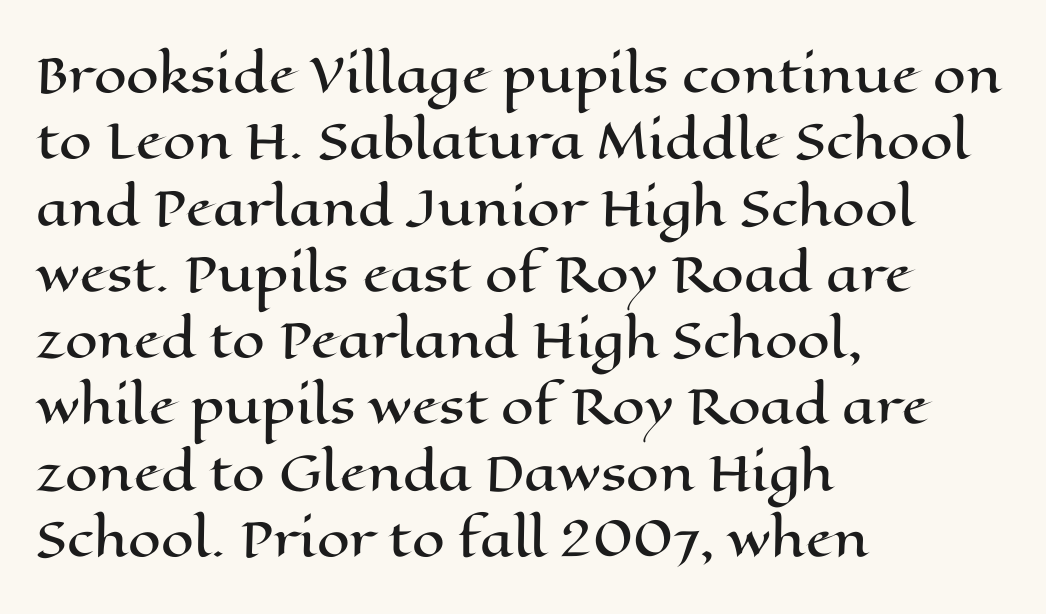
The image shows 47 px wide type, upright; set left-aligned, normal line spacing (1.41x), normal letter spacing, not underlined; high stroke contrast and a medium x-height.
